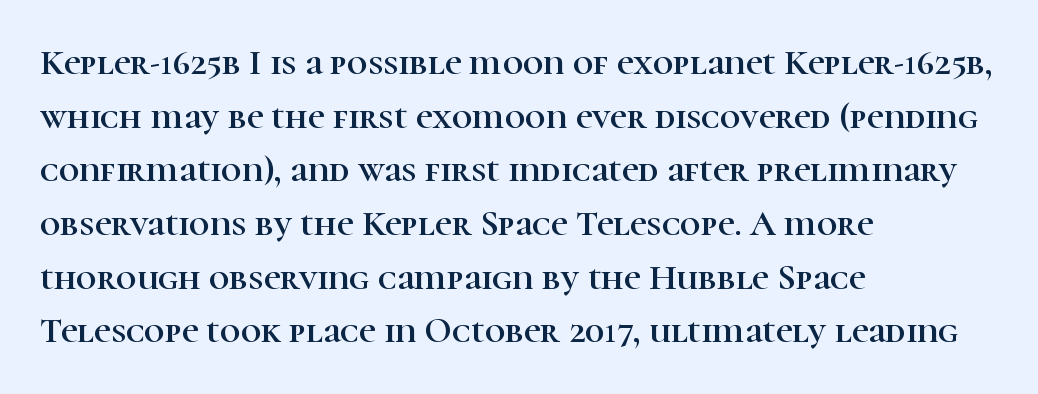
Is this a fixed-width face? No — the glyphs have proportional, varying widths. Default kerning and tracking; the words read as compact shapes. A normal amount of white space separates one row of letters from the next. Observe the serifs anchoring each vertical stroke in this sample. Italic? Not at all — the glyphs are vertical.
